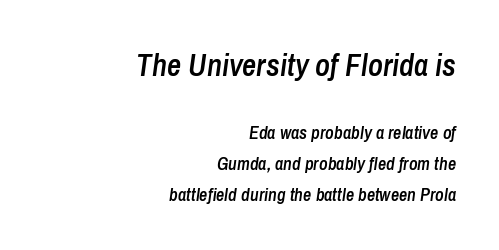
The image shows 31 px semibold, condensed type, italic (leaning right); set right-aligned, normal line spacing (1.7x), normal letter spacing, not underlined; the first (top) block is 1.72x larger; low stroke contrast and a medium x-height.
